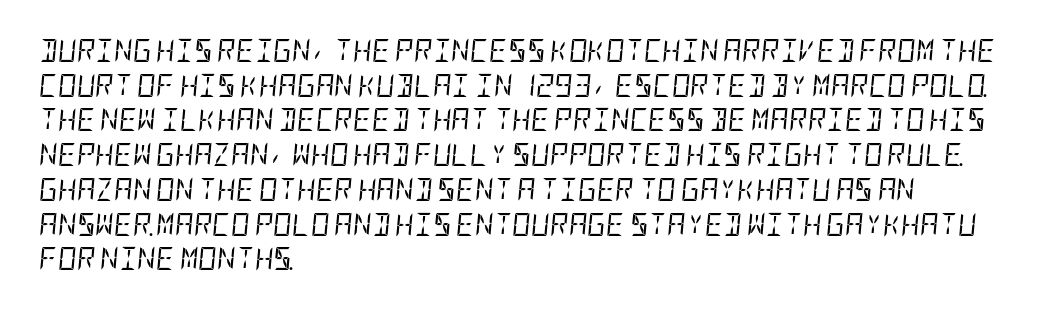
{"italic": "yes", "lean": "right", "slant_degrees": 5, "bold": "no", "underline": "no", "align": "left", "line_spacing": "normal", "line_spacing_ratio": 1.51, "letter_spacing": "normal", "letter_spacing_em": 0.0, "glyph_px": 23}
